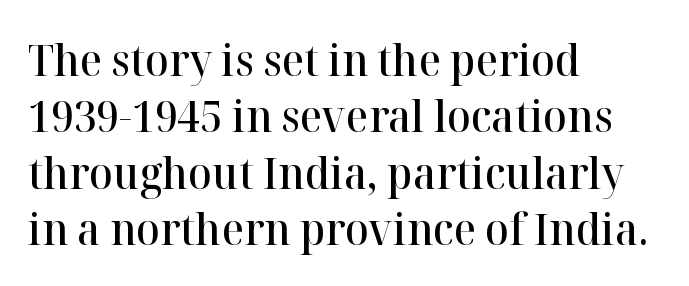
{"serif": "yes", "italic": "no", "bold": "semi", "weight": "semibold", "width": "normal", "stroke_contrast": "high", "x_height": "medium", "monospaced": "no", "underline": "no", "align": "left", "line_spacing": "normal", "line_spacing_ratio": 1.28, "letter_spacing": "normal", "letter_spacing_em": 0.0, "glyph_px": 44}
